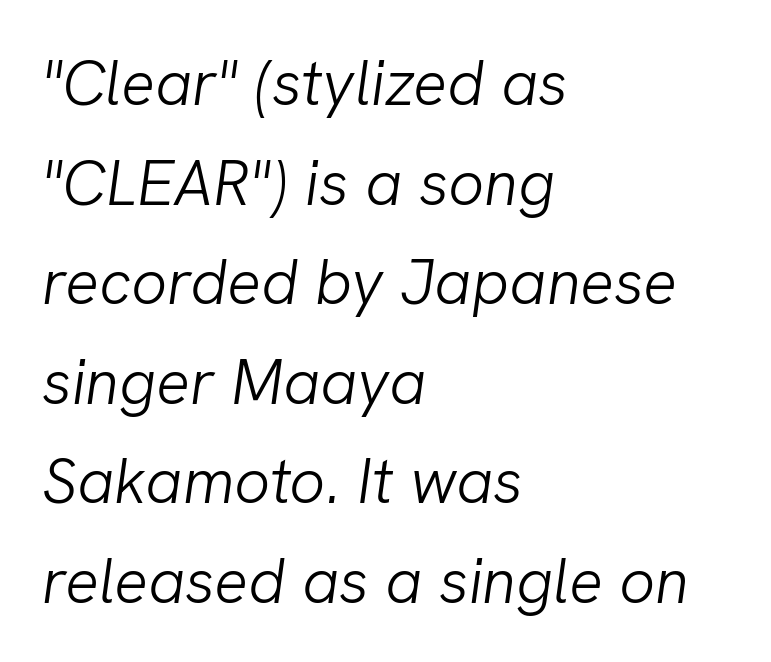
Q: Is the text bold? A: No.
Q: Is the text italic (slanted)? A: Yes, it leans right by about 8 degrees.
Q: Is the text underlined? A: No.
Q: How is the paragraph aligned? A: Left-aligned.
Q: Is the spacing between letters normal or unusually wide? A: Normal.
Q: Is the spacing between lines tight, normal or loose? A: Normal.
Q: Width (condensed, normal, or wide)? A: Normal.
Q: Stroke contrast? A: Low.
Q: x-height? A: Medium.
Q: Monospaced? A: No.
